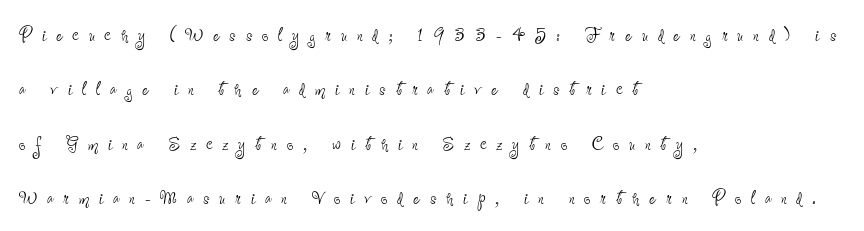
Q: Is the text bold? A: No.
Q: Is the text italic (slanted)? A: Yes.
Q: Is the text underlined? A: No.
Q: How is the paragraph aligned? A: Left-aligned.
Q: Is the spacing between letters normal or unusually wide? A: Unusually wide.
Q: Is the spacing between lines tight, normal or loose? A: Loose.
